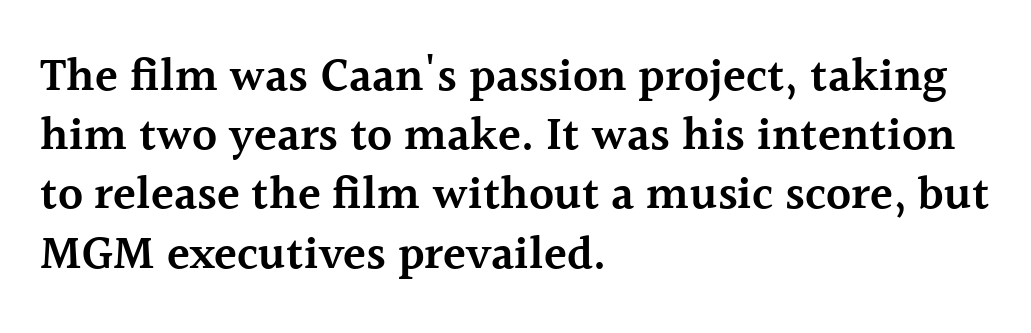
Q: Is the text bold? A: Semi-bold.
Q: Is the text italic (slanted)? A: No, it is upright.
Q: Is the typeface a serif or a sans-serif typeface? A: Serif.
Q: Is the text underlined? A: No.
Q: How is the paragraph aligned? A: Left-aligned.
Q: Is the spacing between letters normal or unusually wide? A: Normal.
Q: Is the spacing between lines tight, normal or loose? A: Normal.
Q: Width (condensed, normal, or wide)? A: Normal.
Q: x-height? A: Medium.
Q: Monospaced? A: No.
